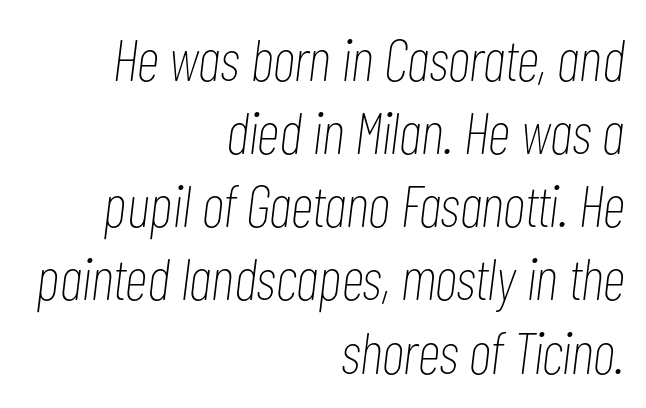
The image shows 59 px thin, condensed type, italic (leaning right); set right-aligned, line spacing 1.24x, normal letter spacing, not underlined; low stroke contrast and a medium x-height.
